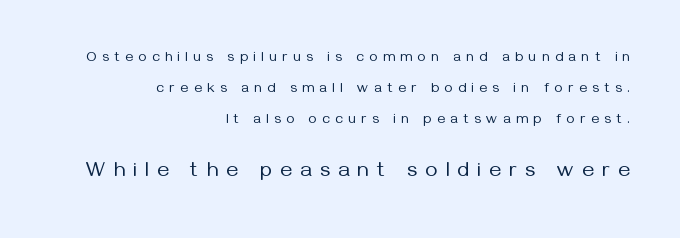
{"italic": "no", "bold": "no", "underline": "no", "align": "right", "line_spacing": "loose", "line_spacing_ratio": 2.23, "letter_spacing": "wide", "letter_spacing_em": 0.4, "larger_block": "second", "size_ratio": 1.5, "glyph_px": 21}
